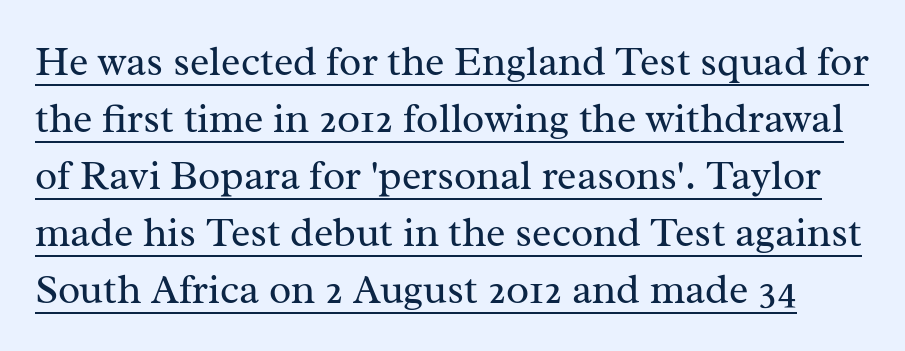
The rendering keeps characters at their native spacing. Yep, those are serifs on the letters. The cut favours lightness, reaching ordinary text weight at its darkest. Vertically, the passage feels balanced, rows spaced as you'd expect. Character widths vary here, with narrow letters taking less room than wide ones. Nope, not italic — everything's standing straight.
